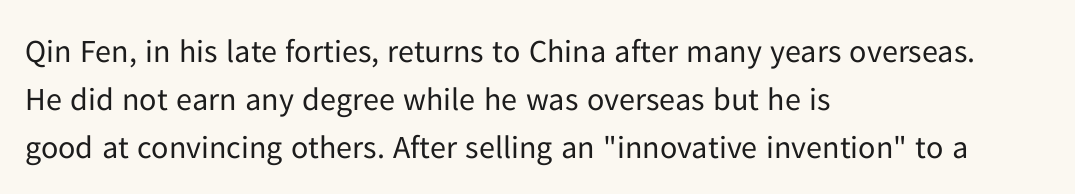
Q: Is the text bold? A: No.
Q: Is the text italic (slanted)? A: No, it is upright.
Q: Is the typeface a serif or a sans-serif typeface? A: Sans-serif.
Q: Is the text underlined? A: No.
Q: How is the paragraph aligned? A: Left-aligned.
Q: Is the spacing between letters normal or unusually wide? A: Normal.
Q: Is the spacing between lines tight, normal or loose? A: Normal.
Q: Width (condensed, normal, or wide)? A: Normal.
Q: Stroke contrast? A: Low.
Q: x-height? A: Medium.
Q: Monospaced? A: No.
